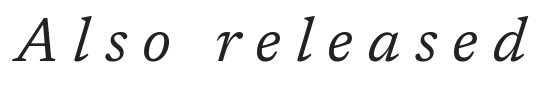
Q: Is the text bold? A: No.
Q: Is the text italic (slanted)? A: Yes, it leans right by about 17 degrees.
Q: Is the typeface a serif or a sans-serif typeface? A: Serif.
Q: Is the text underlined? A: No.
Q: Is the spacing between letters normal or unusually wide? A: Unusually wide.
Q: Width (condensed, normal, or wide)? A: Normal.
Q: Stroke contrast? A: Low.
Q: x-height? A: Medium.
Q: Monospaced? A: No.
